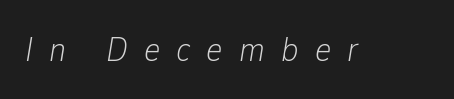
Proportional: the letters do not fall into vertical columns. Underlining? Definitely not there. The face used here is rendered with a markedly widened letterfit. Letters have the restrained weight of plain body copy at most.
